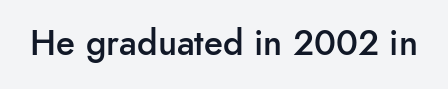
Q: Is the text bold? A: Semi-bold.
Q: Is the text italic (slanted)? A: No, it is upright.
Q: Is the typeface a serif or a sans-serif typeface? A: Sans-serif.
Q: Is the text underlined? A: No.
Q: Is the spacing between letters normal or unusually wide? A: Normal.
Q: Width (condensed, normal, or wide)? A: Normal.
Q: Stroke contrast? A: Low.
Q: x-height? A: Small.
Q: Monospaced? A: No.
